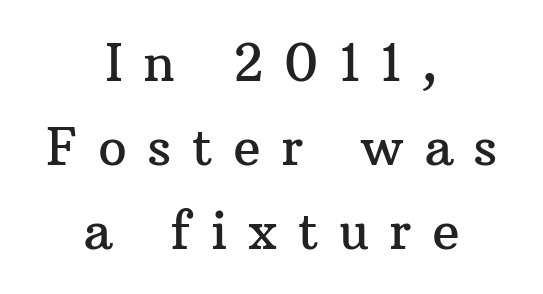
Q: Is the text italic (slanted)? A: No, it is upright.
Q: Is the typeface a serif or a sans-serif typeface? A: Serif.
Q: Is the text underlined? A: No.
Q: How is the paragraph aligned? A: Centered.
Q: Is the spacing between letters normal or unusually wide? A: Unusually wide.
Q: Is the spacing between lines tight, normal or loose? A: Normal.
Q: Width (condensed, normal, or wide)? A: Normal.
Q: Stroke contrast? A: Medium.
Q: x-height? A: Medium.
Q: Monospaced? A: No.
